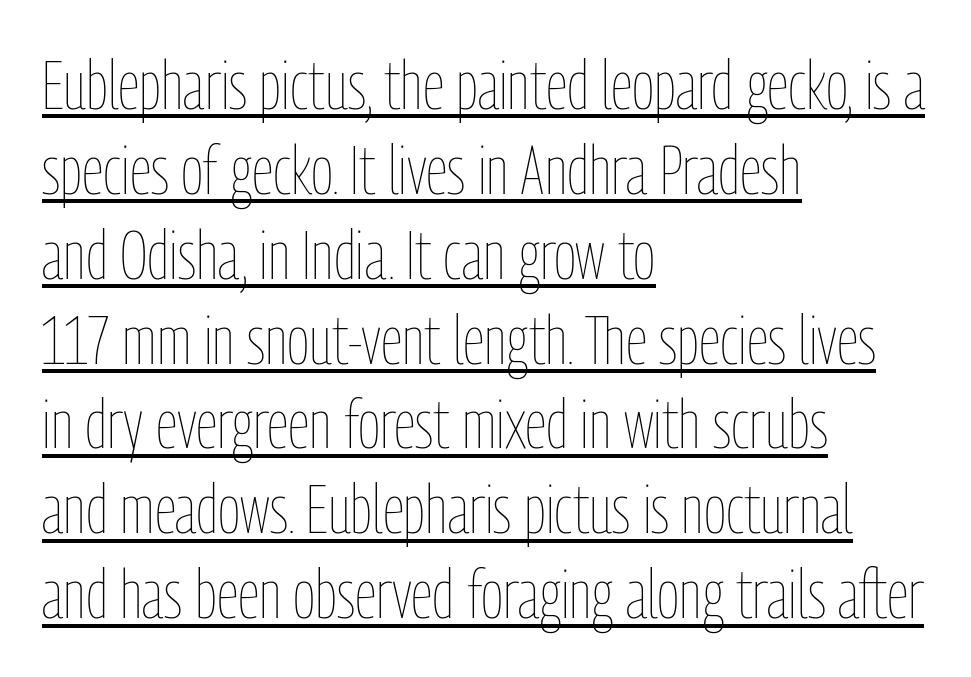
Proportional: the letters do not fall into vertical columns. Ordinary non-slanted type is in use. Glyph-to-glyph distance matches everyday printed text. This is not heavy type; no bold has been used. These characters rest on top of a visible drawn line.
